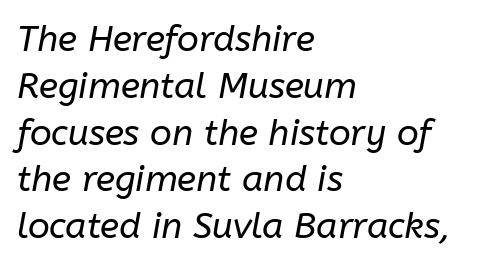
The image shows 36 px regular-weight type, italic (leaning right); set left-aligned, normal line spacing (1.3x), normal letter spacing, not underlined; low stroke contrast and a medium x-height.
